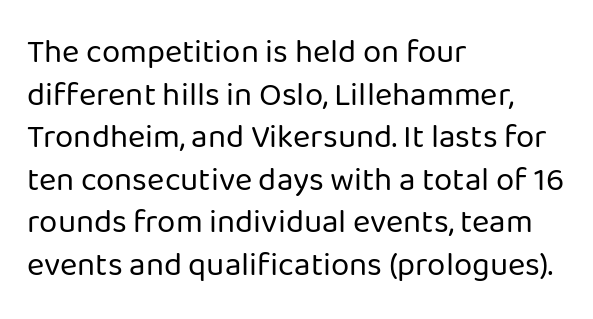
{"serif": "no", "italic": "no", "bold": "no", "weight": "regular", "width": "normal", "stroke_contrast": "low", "x_height": "medium", "monospaced": "no", "underline": "no", "align": "left", "line_spacing": "normal", "line_spacing_ratio": 1.29, "letter_spacing": "normal", "letter_spacing_em": 0.0, "glyph_px": 33}
